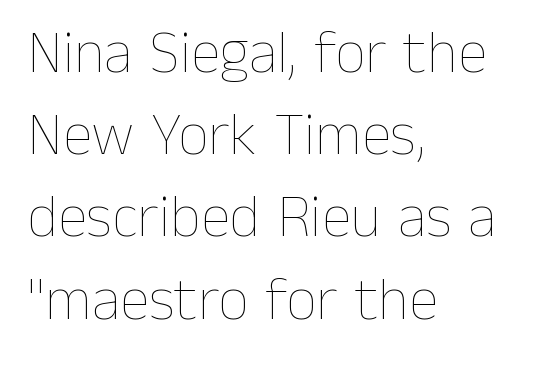
The lines sit at an ordinary, default distance from one another. Leftover space on each line is placed entirely after the last word. Letters rest on an invisible, unmarked baseline. This is not heavy type; no bold has been used. Look at the tracking — it's just the regular setting, nothing added. When letters stand straight like this, we call the style roman or upright.
